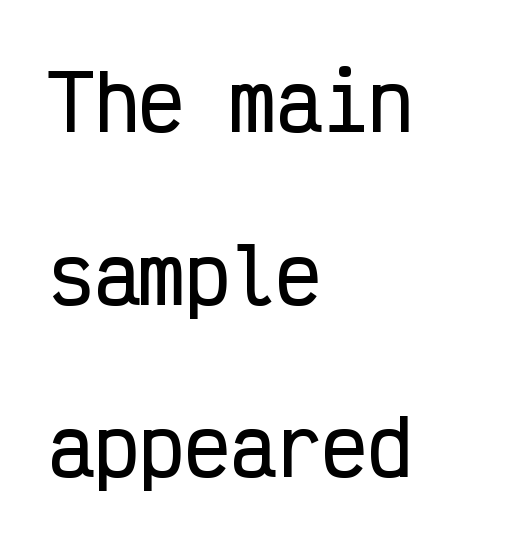
{"serif": "no", "italic": "no", "width": "condensed", "stroke_contrast": "low", "x_height": "medium", "monospaced": "yes", "underline": "no", "align": "left", "line_spacing": "loose", "line_spacing_ratio": 2.27, "letter_spacing": "normal", "letter_spacing_em": 0.0, "glyph_px": 76}
